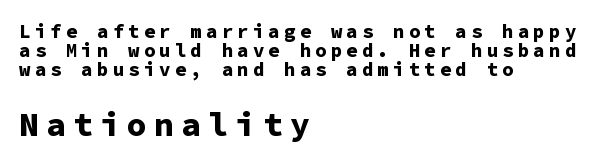
Q: Is the text bold? A: Yes.
Q: Is the text italic (slanted)? A: No, it is upright.
Q: Is the typeface a serif or a sans-serif typeface? A: Sans-serif.
Q: Is the text underlined? A: No.
Q: How is the paragraph aligned? A: Left-aligned.
Q: Is the spacing between letters normal or unusually wide? A: Unusually wide.
Q: Is the spacing between lines tight, normal or loose? A: Tight.
Q: Which block of text is set in a larger size, the first (top) or the second (bottom)? A: The second (bottom) one.
Q: Width (condensed, normal, or wide)? A: Normal.
Q: Stroke contrast? A: Low.
Q: x-height? A: Medium.
Q: Monospaced? A: Yes.
